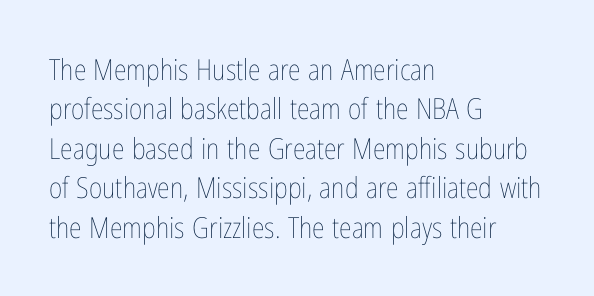
Does the lettering tilt? It doesn't — this is upright. You could not count columns in this text — the font is proportionally spaced. Weight: in the light-to-regular range. The vertical gap from one line to the next is medium. Beneath every word, the page is bare. Horizontal alignment here is leftward, the default for most running prose.
